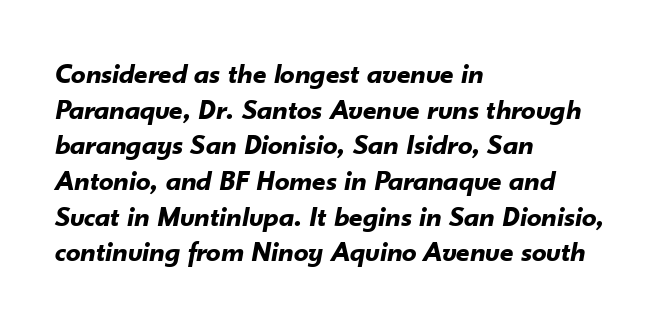
Q: Is the text bold? A: Yes.
Q: Is the text italic (slanted)? A: Yes, it leans right by about 10 degrees.
Q: Is the text underlined? A: No.
Q: How is the paragraph aligned? A: Left-aligned.
Q: Is the spacing between letters normal or unusually wide? A: Normal.
Q: Width (condensed, normal, or wide)? A: Normal.
Q: Stroke contrast? A: Low.
Q: x-height? A: Small.
Q: Monospaced? A: No.
